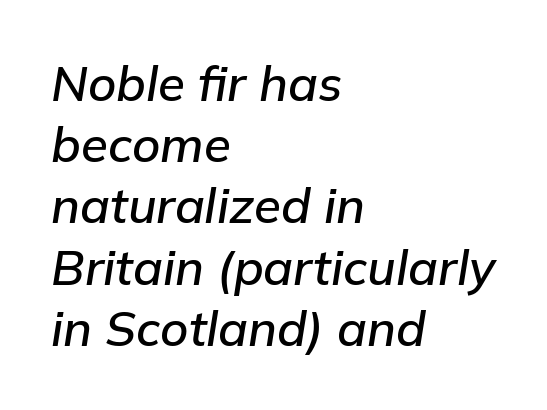
Students, observe: this is what conventionally led text looks like. Notice how the passage keeps a crisp vertical edge on the left only. Compared with typical body copy, the letter spacing here is the same. Proportional: the letters do not fall into vertical columns.
